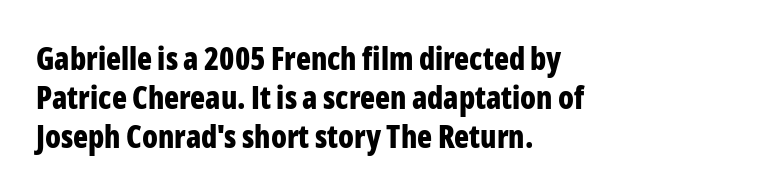
Q: Is the text bold? A: Yes.
Q: Is the text italic (slanted)? A: No, it is upright.
Q: Is the typeface a serif or a sans-serif typeface? A: Sans-serif.
Q: Is the text underlined? A: No.
Q: How is the paragraph aligned? A: Left-aligned.
Q: Is the spacing between letters normal or unusually wide? A: Normal.
Q: Is the spacing between lines tight, normal or loose? A: Normal.
Q: Width (condensed, normal, or wide)? A: Condensed.
Q: Stroke contrast? A: Low.
Q: x-height? A: Medium.
Q: Monospaced? A: No.
